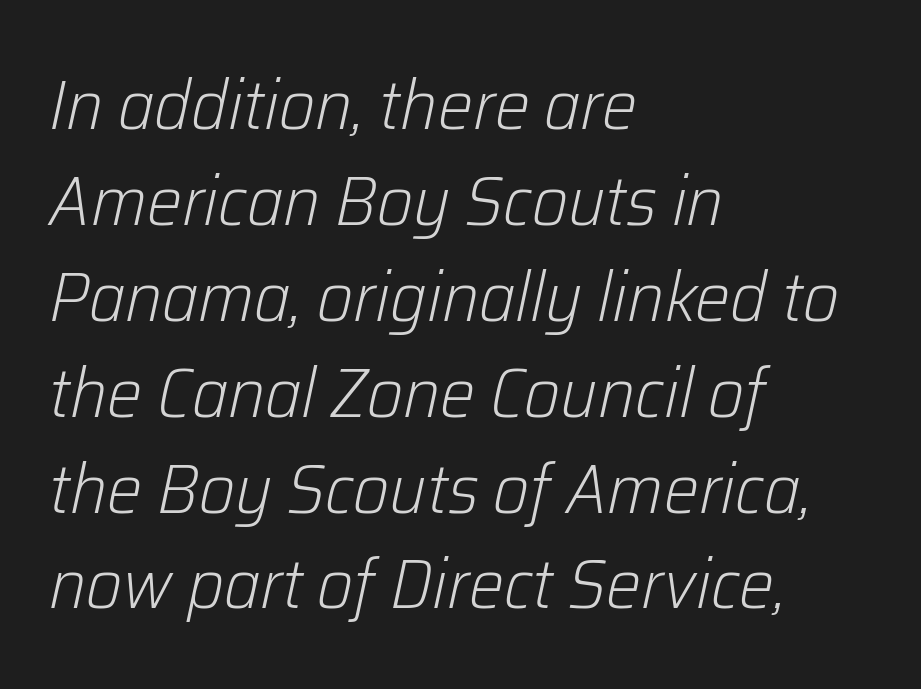
The image shows 70 px light type, italic (leaning right); set left-aligned, normal line spacing (1.37x), normal letter spacing, not underlined; low stroke contrast and a medium x-height.
